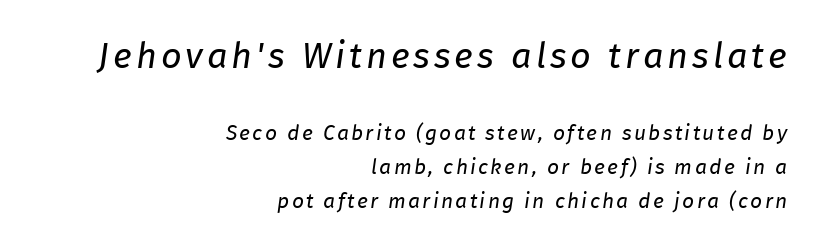
Q: Is the text bold? A: No.
Q: Is the text italic (slanted)? A: Yes, it leans right by about 8 degrees.
Q: Is the text underlined? A: No.
Q: How is the paragraph aligned? A: Right-aligned.
Q: Is the spacing between lines tight, normal or loose? A: Normal.
Q: Which block of text is set in a larger size, the first (top) or the second (bottom)? A: The first (top) one.
Q: Width (condensed, normal, or wide)? A: Normal.
Q: Stroke contrast? A: Low.
Q: x-height? A: Medium.
Q: Monospaced? A: No.
